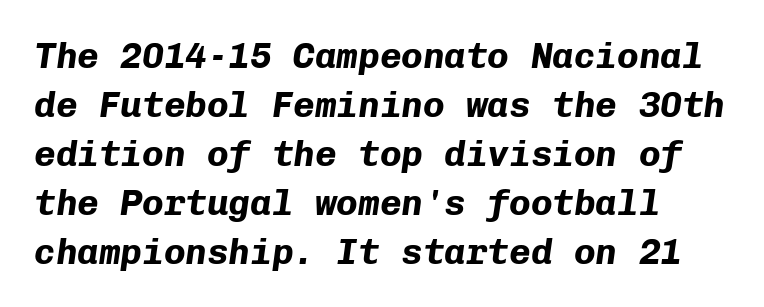
Q: Is the text bold? A: Yes.
Q: Is the text italic (slanted)? A: Yes, it leans right by about 8 degrees.
Q: Is the text underlined? A: No.
Q: How is the paragraph aligned? A: Left-aligned.
Q: Is the spacing between letters normal or unusually wide? A: Normal.
Q: Is the spacing between lines tight, normal or loose? A: Normal.
Q: Width (condensed, normal, or wide)? A: Normal.
Q: Stroke contrast? A: Low.
Q: x-height? A: Medium.
Q: Monospaced? A: Yes.
